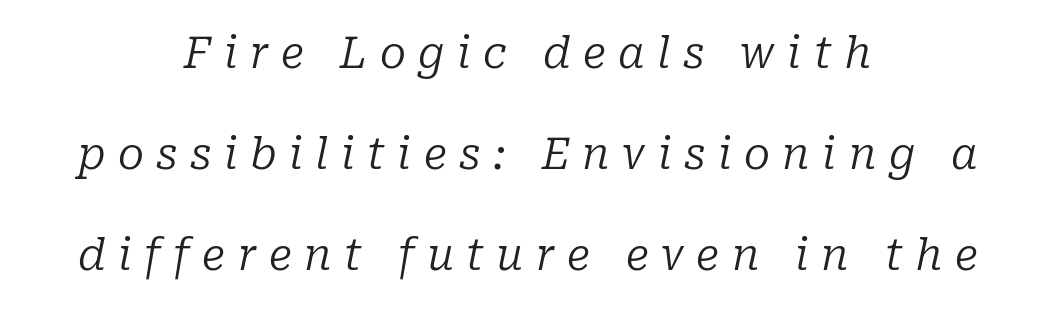
These lines stand farther apart than default settings would place them. The weight tops out at a normal text grade. Just letters on the line, the space beneath them empty. In terms of letterspacing, this is a distinctly airy, spread setting. Varying glyph widths throughout — classic text-font behaviour. The typesetter chose a symmetrical, centered arrangement here.
